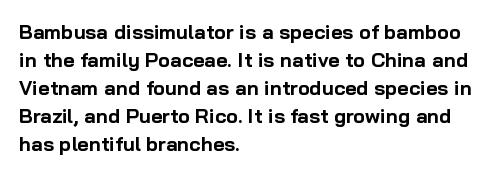
{"italic": "no", "bold": "yes", "underline": "no", "align": "left", "line_spacing": "normal", "line_spacing_ratio": 1.4, "letter_spacing": "normal", "letter_spacing_em": 0.0, "glyph_px": 20}
